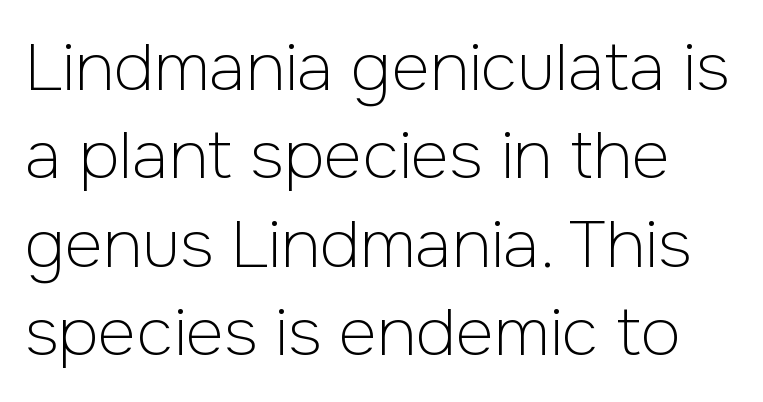
The image shows 66 px light sans-serif type, upright; set normal line spacing (1.34x), normal letter spacing, not underlined; low stroke contrast and a medium x-height.
